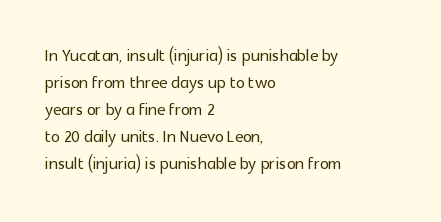
The image shows 22 px text type, upright; set left-aligned, line spacing 1.23x, normal letter spacing, not underlined.
